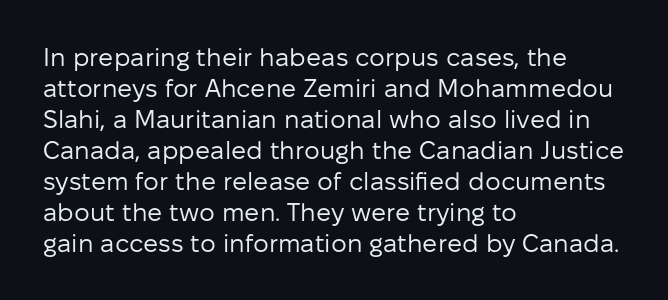
A light-to-regular cut is what we see here. Clear beneath every line of the passage. Vertical strokes here are truly vertical. The passage shown has conventional tracking throughout. Leftover space on each line is placed entirely after the last word.
